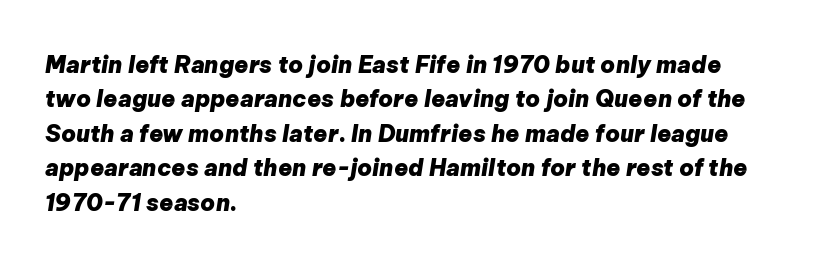
Each row of text sits above clean, open space. Slanted lettering throughout. Weight: bold. Here the glyphs are tracked normally, forming tight word shapes.
